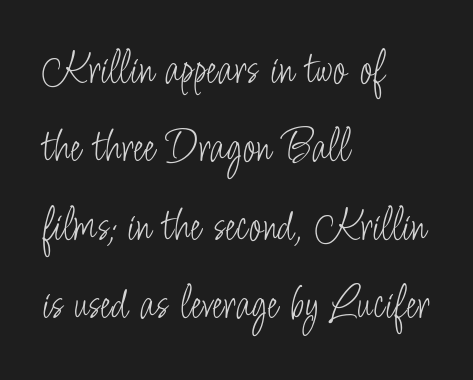
Q: Is the text bold? A: No.
Q: Is the text italic (slanted)? A: Yes.
Q: Is the typeface a serif or a sans-serif typeface? A: Sans-serif.
Q: Is the text underlined? A: No.
Q: How is the paragraph aligned? A: Left-aligned.
Q: Is the spacing between letters normal or unusually wide? A: Normal.
Q: Is the spacing between lines tight, normal or loose? A: Normal.
Q: Width (condensed, normal, or wide)? A: Condensed.
Q: Stroke contrast? A: Low.
Q: x-height? A: Small.
Q: Monospaced? A: No.
